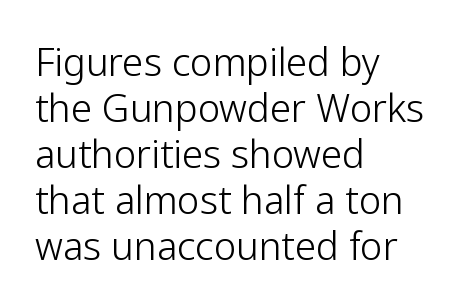
Spacing between characters is what you'd get straight out of the box. A typesetter would label this face a sans. Is this a fixed-width face? No — the glyphs have proportional, varying widths. Nothing heavy about these letters — not bold at all.
